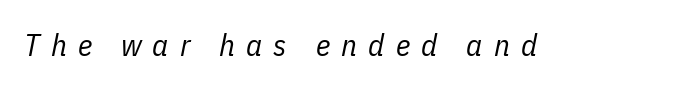
Descenders hang freely into open space. Yep, that's italic — everything's leaning. The face used here is rendered with a markedly widened letterfit. Stroke thickness stays within the range of a standard reading face or lighter.
